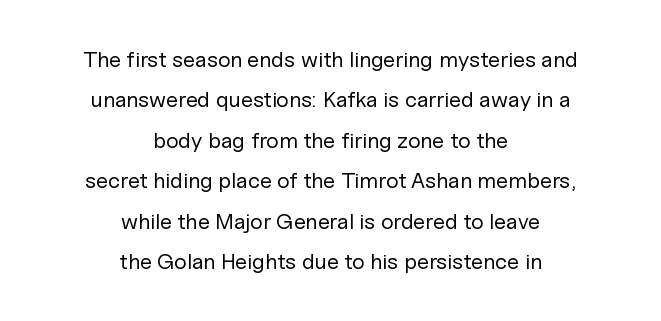
Designer's note — italics off, roman on. Each word holds together tightly as a unit, with standard inter-letter gaps. Each row of text sits above clean, open space. The characters are drawn with everyday or finer stroke widths. The compositor balanced each line on the midline.
